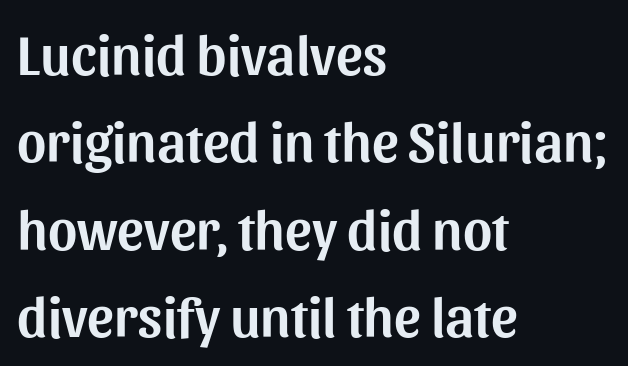
Q: Is the text italic (slanted)? A: No, it is upright.
Q: Is the typeface a serif or a sans-serif typeface? A: Sans-serif.
Q: Is the text underlined? A: No.
Q: How is the paragraph aligned? A: Left-aligned.
Q: Is the spacing between letters normal or unusually wide? A: Normal.
Q: Is the spacing between lines tight, normal or loose? A: Normal.
Q: Width (condensed, normal, or wide)? A: Normal.
Q: Stroke contrast? A: Medium.
Q: x-height? A: Medium.
Q: Monospaced? A: No.
